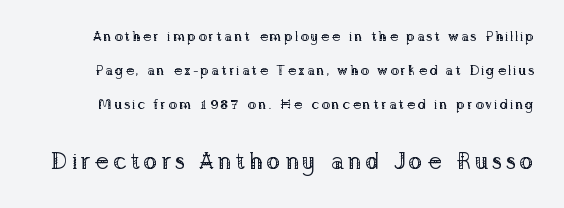
On a weight scale, this lands at 450 or below. The passage shown begins with its smaller block and ends with its larger one. This sample uses an upright cut, with every glyph sitting square on the baseline. The space directly below the letters is spotless. Does the leading feel generous? Absolutely, it's lavish.
